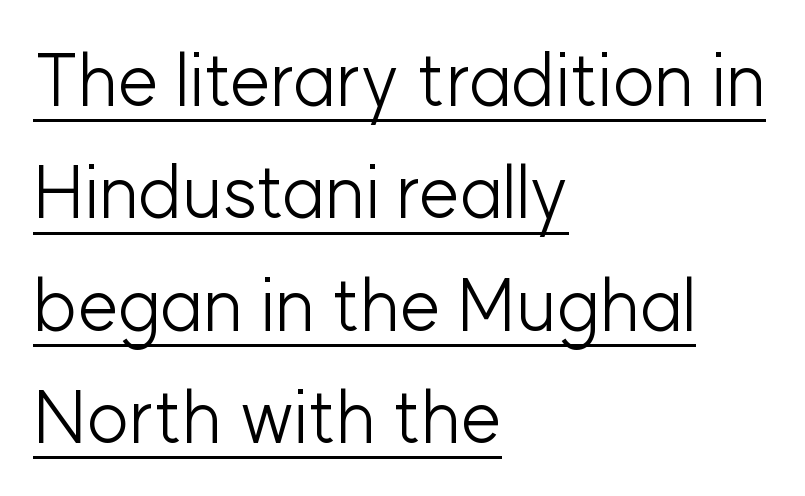
The image shows 73 px light sans-serif type, upright; set left-aligned, normal line spacing (1.54x), normal letter spacing, underlined; low stroke contrast and a medium x-height.
